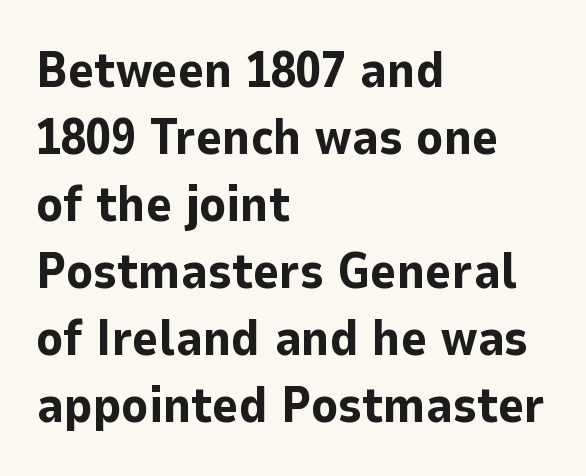
Character widths vary here, with narrow letters taking less room than wide ones. Left-aligned paragraph, ragged on the right. The type is set solid horizontally, with unmodified tracking. Each row of text sits above clean, open space.
